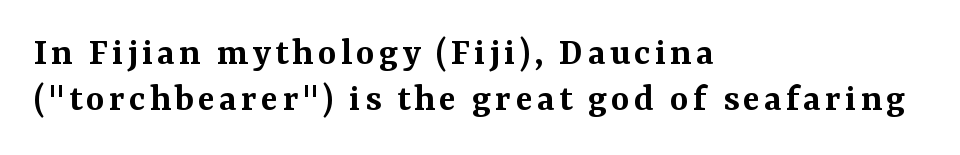
These lines are rendered in a variable-pitch font. Style check: upright. Baseline-to-baseline distance is barely more than the letter height. The characters display serif detailing at their extremities. Quick note: underline off.
